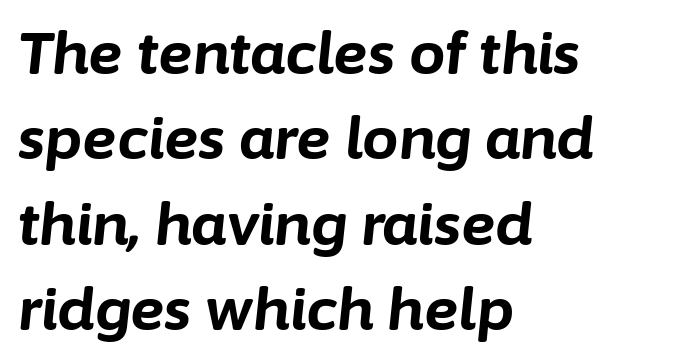
If you measured baseline to baseline, you'd find a middling distance. Style check: oblique. A bare baseline throughout the passage. Its strokes are broad and dark, the hallmark of bold type.
